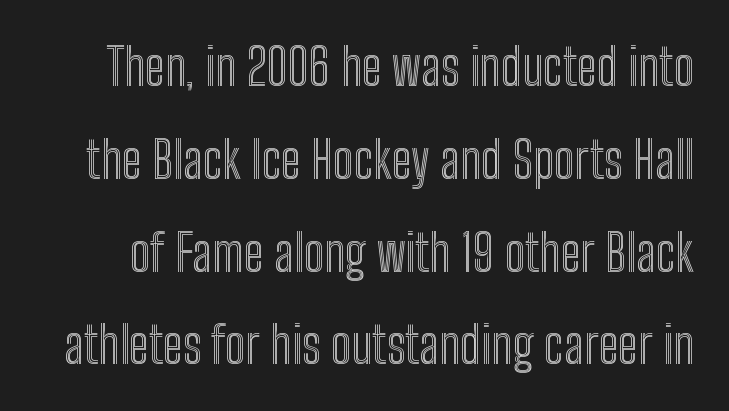
{"italic": "no", "width": "condensed", "x_height": "medium", "monospaced": "no", "underline": "no", "line_spacing_ratio": 1.82, "letter_spacing": "normal", "letter_spacing_em": 0.0, "glyph_px": 51}
